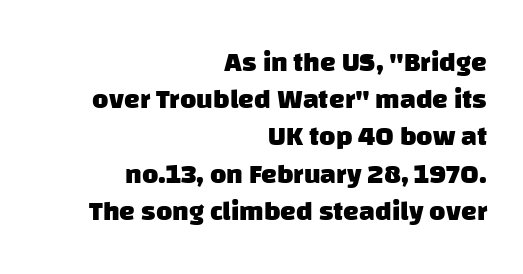
The image shows 28 px heavy sans-serif type; set right-aligned, normal line spacing (1.33x), normal letter spacing, not underlined; low stroke contrast and a large x-height.
